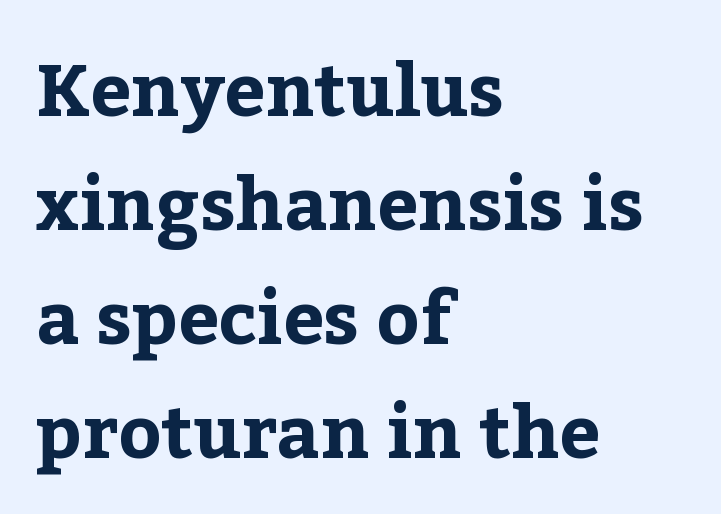
The image shows 73 px bold serif type, upright; set left-aligned, normal line spacing (1.56x), normal letter spacing, not underlined; low stroke contrast and a medium x-height.
